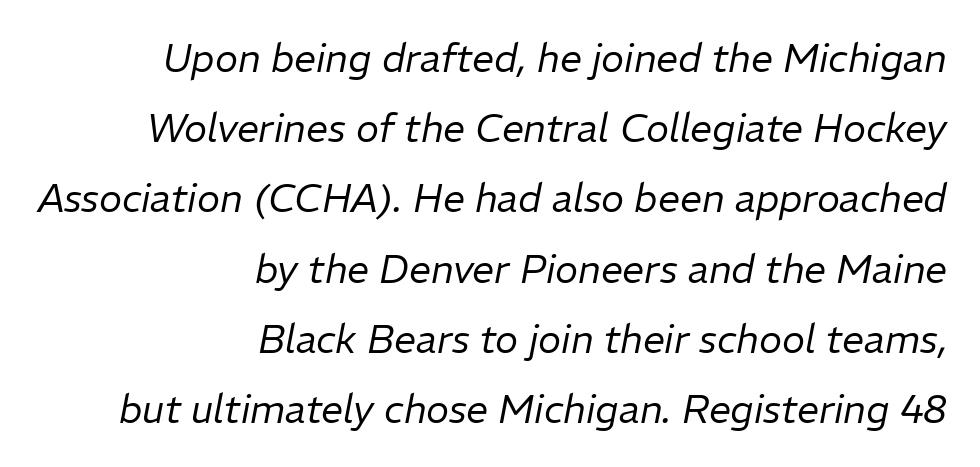
The image shows 39 px regular-weight type, italic (leaning right); set right-aligned, line spacing 1.8x, normal letter spacing, not underlined; low stroke contrast and a medium x-height.
